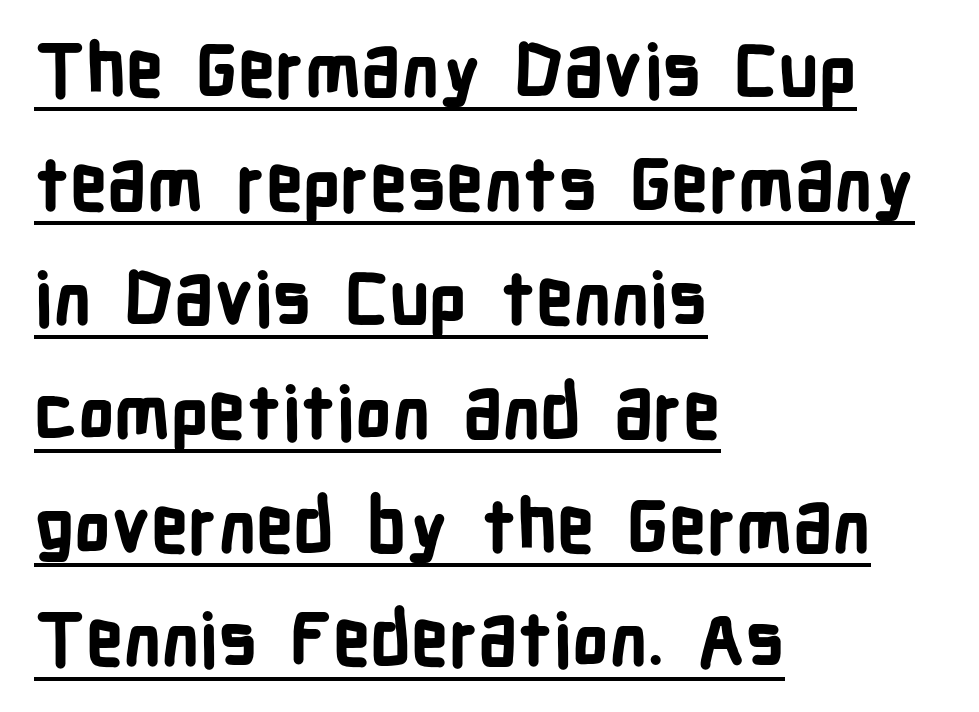
{"serif": "no", "italic": "no", "bold": "yes", "weight": "bold", "width": "condensed", "stroke_contrast": "low", "x_height": "medium", "monospaced": "no", "underline": "yes", "align": "left", "line_spacing": "normal", "line_spacing_ratio": 1.56, "letter_spacing": "normal", "letter_spacing_em": 0.0, "glyph_px": 73}
